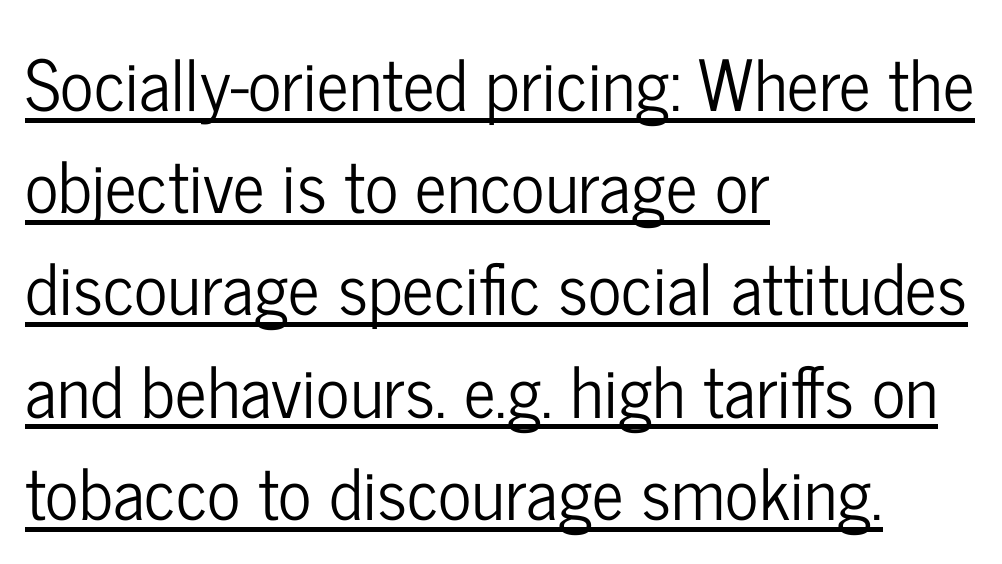
The image shows 70 px condensed sans-serif type, upright; set left-aligned, normal line spacing (1.46x), normal letter spacing, underlined; low stroke contrast and a medium x-height.
